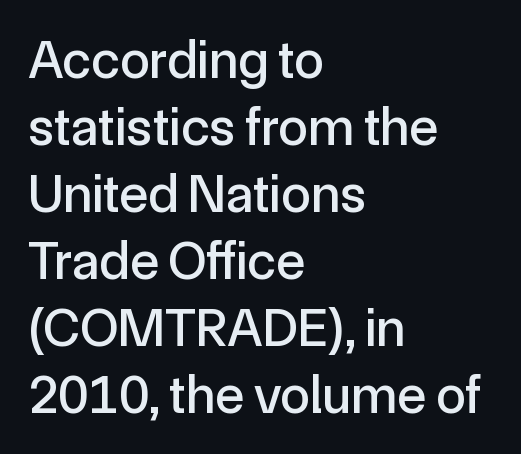
This rendering features lettering with no underline. Here the glyphs are tracked normally, forming tight word shapes. Caption: multi-line text, flush left, ragged right. These lines are composed in type without serifs. Notice how the stems are strictly vertical — no italics here. Varying glyph widths throughout — classic text-font behaviour.
